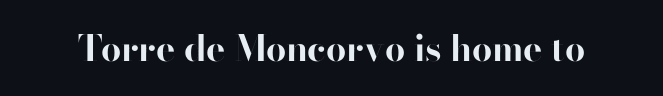
The image shows 36 px bold sans-serif type, upright; set normal letter spacing, not underlined; high stroke contrast and a small x-height.
